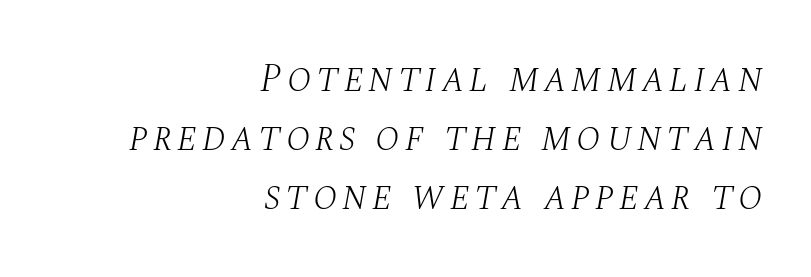
Q: Is the text bold? A: No.
Q: Is the text italic (slanted)? A: Yes, it leans right by about 10 degrees.
Q: Is the typeface a serif or a sans-serif typeface? A: Serif.
Q: Is the text underlined? A: No.
Q: How is the paragraph aligned? A: Right-aligned.
Q: Is the spacing between lines tight, normal or loose? A: Normal.
Q: Width (condensed, normal, or wide)? A: Normal.
Q: Stroke contrast? A: Medium.
Q: x-height? A: Large.
Q: Monospaced? A: No.
